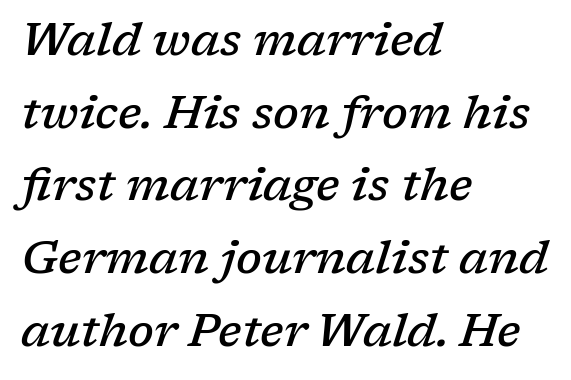
The image shows 46 px semibold serif type, italic (leaning right); set left-aligned, normal line spacing (1.58x), normal letter spacing, not underlined; low stroke contrast and a medium x-height.
